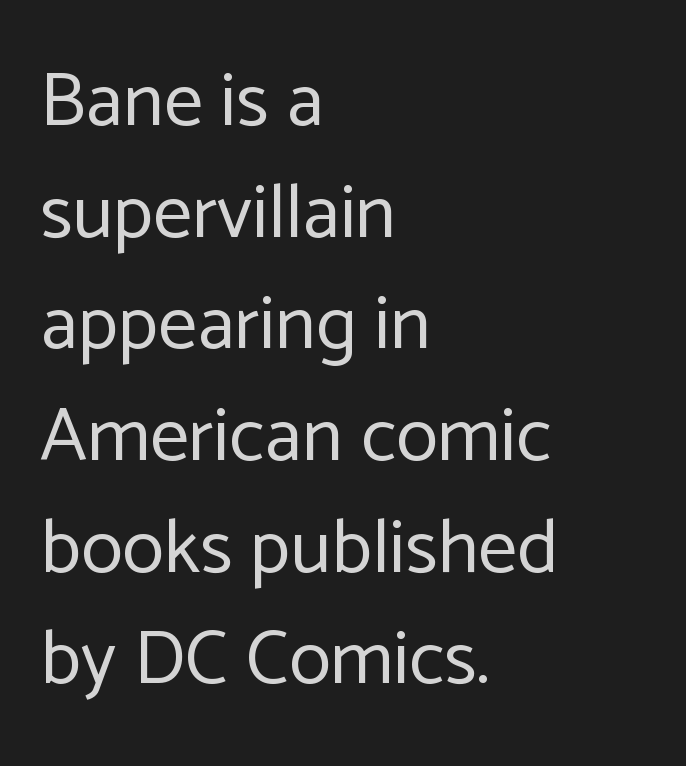
The image shows 77 px regular-weight sans-serif type, upright; set left-aligned, normal line spacing (1.45x), normal letter spacing, not underlined; low stroke contrast and a medium x-height.
